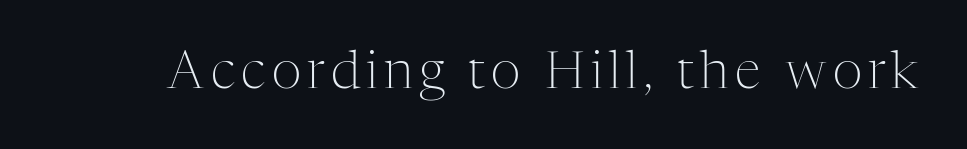
Q: Is the text bold? A: No.
Q: Is the text italic (slanted)? A: No, it is upright.
Q: Is the typeface a serif or a sans-serif typeface? A: Serif.
Q: Is the text underlined? A: No.
Q: Width (condensed, normal, or wide)? A: Normal.
Q: Stroke contrast? A: Medium.
Q: x-height? A: Medium.
Q: Monospaced? A: No.
